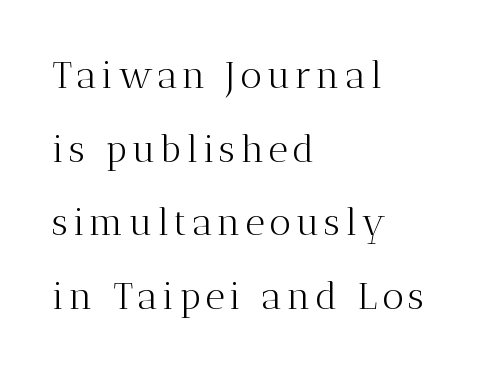
Left-aligned paragraph, ragged on the right. Do the characters align in a grid? No, the font is proportional. Heaviness? Minimal to ordinary, like unemphasized prose. Ordinary non-slanted type is in use.
